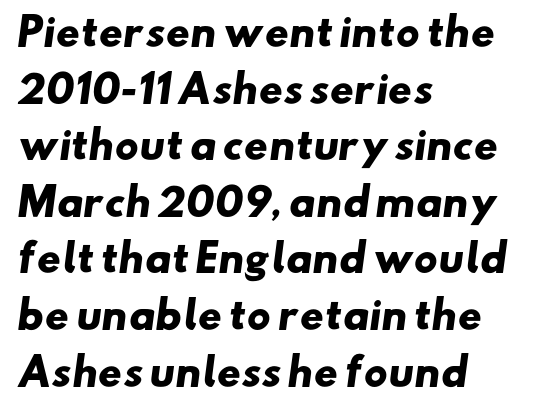
Q: Is the text bold? A: Yes.
Q: Is the typeface a serif or a sans-serif typeface? A: Sans-serif.
Q: Is the text underlined? A: No.
Q: How is the paragraph aligned? A: Left-aligned.
Q: Is the spacing between letters normal or unusually wide? A: Normal.
Q: Is the spacing between lines tight, normal or loose? A: Normal.
Q: Width (condensed, normal, or wide)? A: Wide.
Q: Stroke contrast? A: Low.
Q: x-height? A: Small.
Q: Monospaced? A: No.
